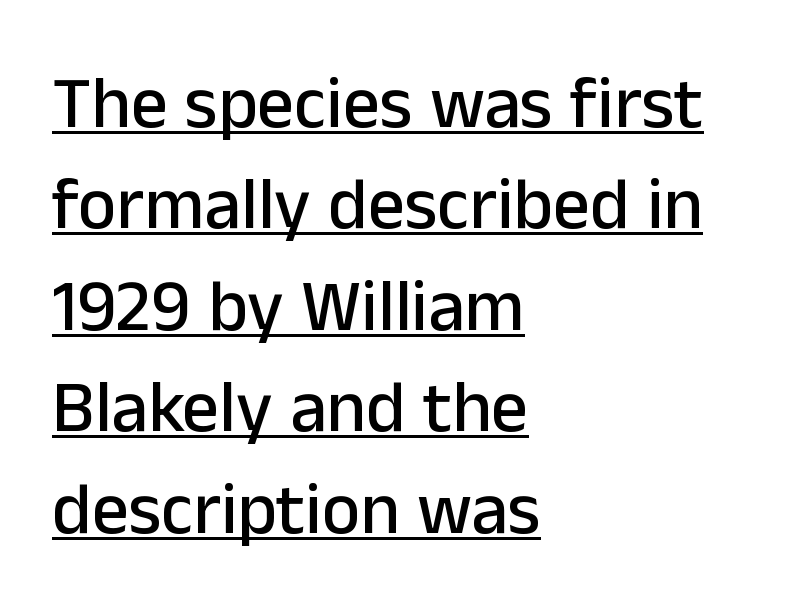
Nothing sits at the stroke ends, so this counts as sans-serif. Italic: no, the glyphs are upright roman. Look at the tracking — it's just the regular setting, nothing added. The typesetter has applied underlining to the passage shown. Each letter keeps its own natural width here, so spacing adapts to shape. Reading down the column, the eye jumps a familiar distance to each next line.
